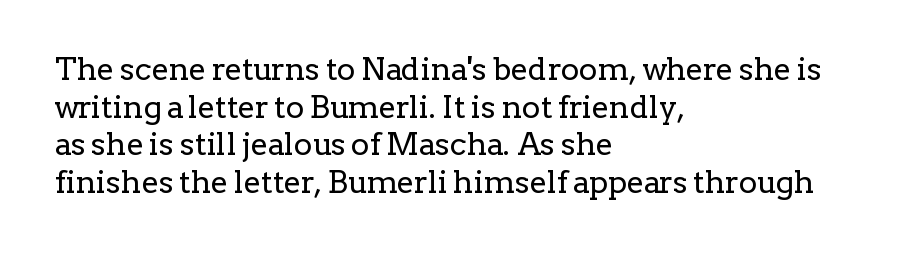
{"serif": "yes", "italic": "no", "bold": "no", "weight": "regular", "width": "normal", "stroke_contrast": "low", "x_height": "medium", "monospaced": "no", "underline": "no", "align": "left", "line_spacing_ratio": 1.21, "letter_spacing": "normal", "letter_spacing_em": 0.0, "glyph_px": 31}
